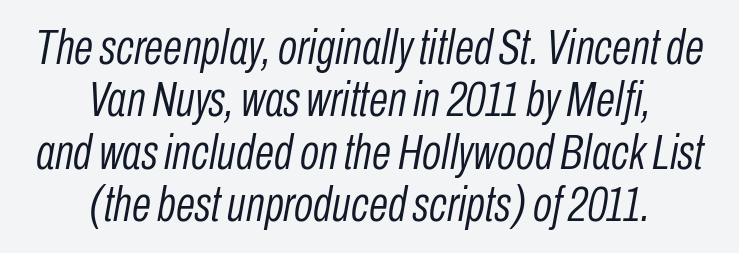
Quick note: italic. Letters rest on an invisible, unmarked baseline. Reading down the column, the eye jumps only a short way to each next line. Nobody touched the tracking dial on this one.
